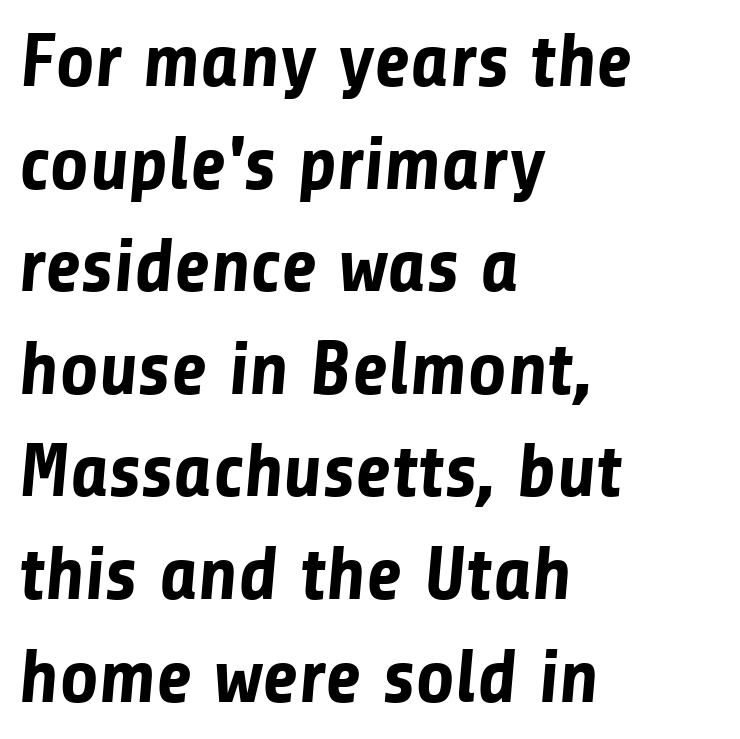
The image shows 76 px bold sans-serif type; set left-aligned, normal line spacing (1.35x), normal letter spacing, not underlined; low stroke contrast and a medium x-height.
